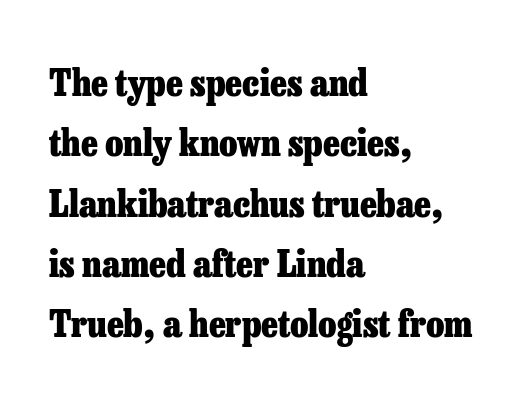
Q: Is the text bold? A: Yes.
Q: Is the text italic (slanted)? A: No, it is upright.
Q: Is the typeface a serif or a sans-serif typeface? A: Serif.
Q: Is the text underlined? A: No.
Q: How is the paragraph aligned? A: Left-aligned.
Q: Is the spacing between letters normal or unusually wide? A: Normal.
Q: Is the spacing between lines tight, normal or loose? A: Normal.
Q: Width (condensed, normal, or wide)? A: Normal.
Q: Stroke contrast? A: Low.
Q: x-height? A: Medium.
Q: Monospaced? A: No.
